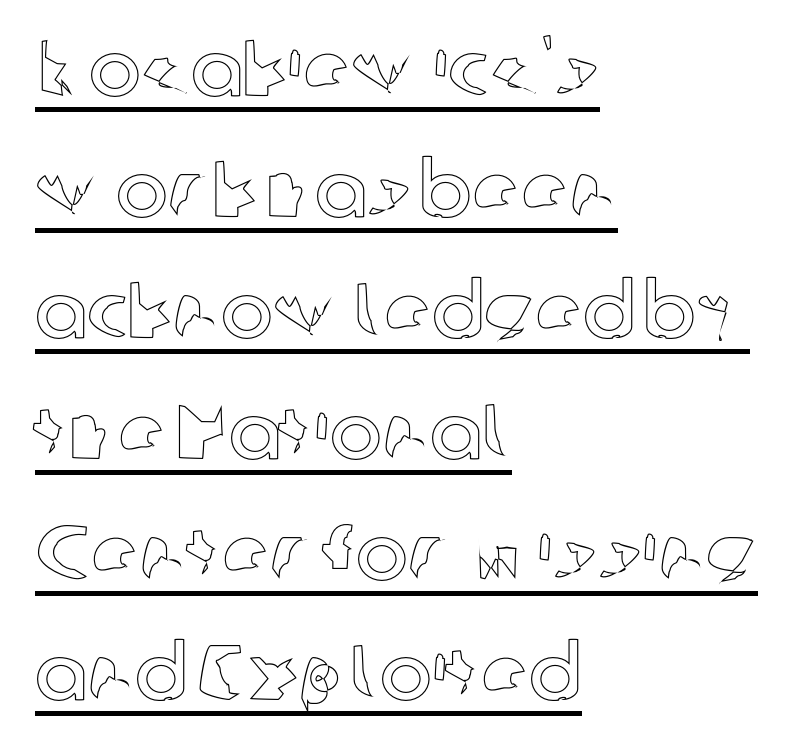
{"italic": "no", "width": "normal", "x_height": "medium", "monospaced": "no", "underline": "yes", "align": "left", "line_spacing": "normal", "line_spacing_ratio": 1.55, "letter_spacing": "normal", "letter_spacing_em": 0.0, "glyph_px": 78}
